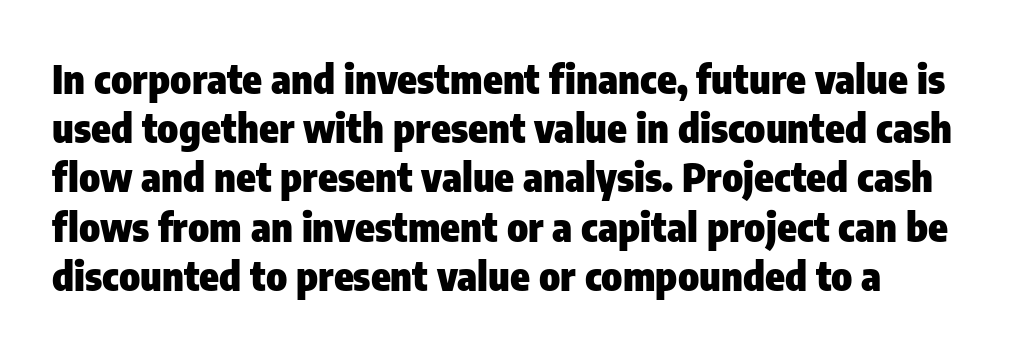
Q: Is the text bold? A: Yes.
Q: Is the text italic (slanted)? A: No, it is upright.
Q: Is the typeface a serif or a sans-serif typeface? A: Sans-serif.
Q: Is the text underlined? A: No.
Q: Is the spacing between letters normal or unusually wide? A: Normal.
Q: Width (condensed, normal, or wide)? A: Condensed.
Q: Stroke contrast? A: Low.
Q: x-height? A: Medium.
Q: Monospaced? A: No.
